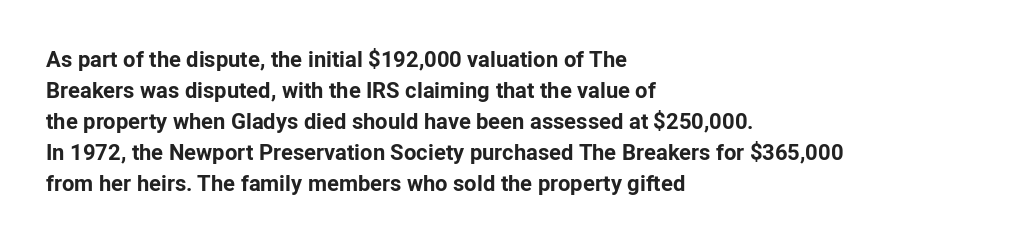
{"italic": "no", "bold": "yes", "underline": "no", "align": "left", "line_spacing": "normal", "line_spacing_ratio": 1.41, "letter_spacing": "normal", "letter_spacing_em": 0.0, "glyph_px": 22}
